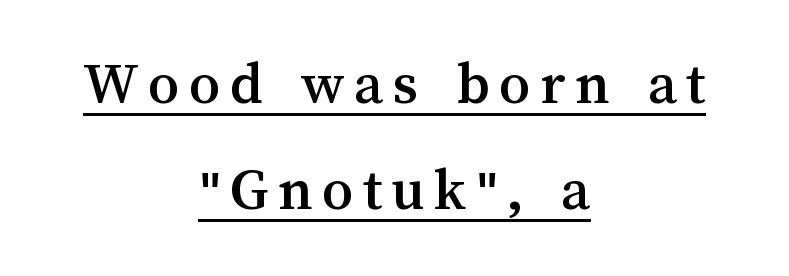
Q: Is the text italic (slanted)? A: No, it is upright.
Q: Is the text underlined? A: Yes.
Q: How is the paragraph aligned? A: Centered.
Q: Width (condensed, normal, or wide)? A: Normal.
Q: Stroke contrast? A: Medium.
Q: x-height? A: Medium.
Q: Monospaced? A: No.
